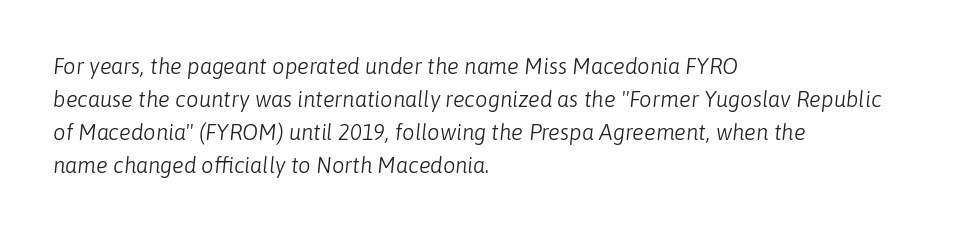
{"italic": "yes", "lean": "right", "slant_degrees": 6, "bold": "no", "underline": "no", "align": "left", "line_spacing": "normal", "line_spacing_ratio": 1.5, "letter_spacing": "normal", "letter_spacing_em": 0.0, "glyph_px": 22}
